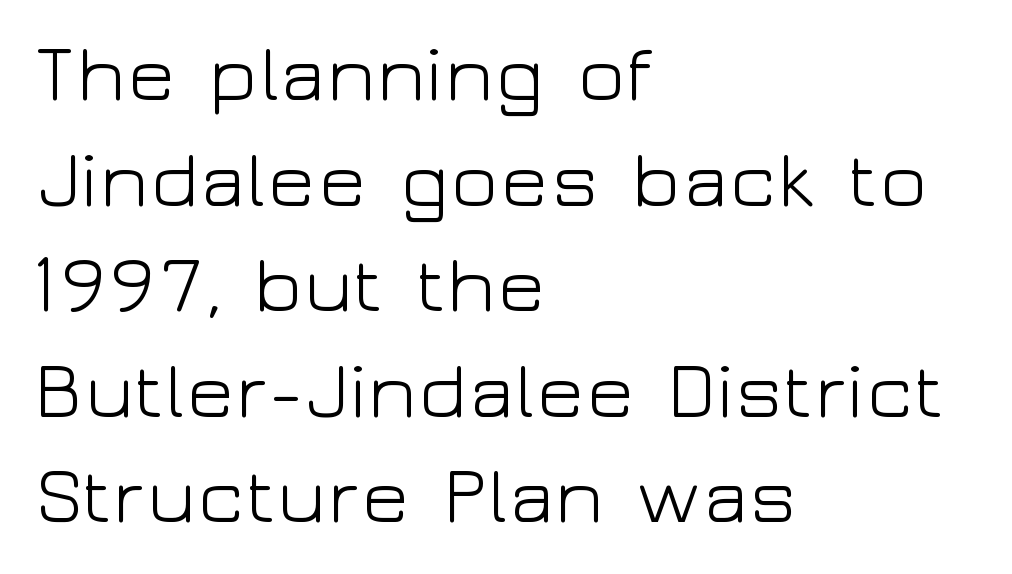
The image shows 80 px light, wide sans-serif type, upright; set left-aligned, normal line spacing (1.32x), normal letter spacing, not underlined; low stroke contrast and a medium x-height.
